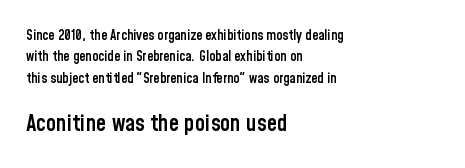
{"italic": "no", "bold": "semi", "underline": "no", "align": "left", "line_spacing": "normal", "line_spacing_ratio": 1.52, "letter_spacing": "normal", "letter_spacing_em": 0.0, "larger_block": "second", "size_ratio": 1.64, "glyph_px": 23}
